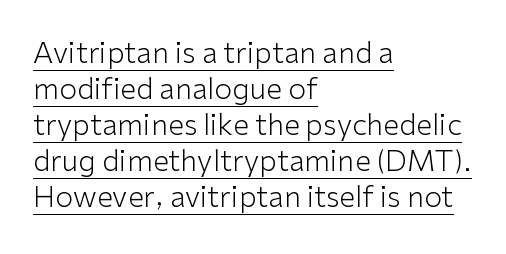
Q: Is the text bold? A: No.
Q: Is the text italic (slanted)? A: No, it is upright.
Q: Is the typeface a serif or a sans-serif typeface? A: Sans-serif.
Q: Is the text underlined? A: Yes.
Q: How is the paragraph aligned? A: Left-aligned.
Q: Is the spacing between letters normal or unusually wide? A: Normal.
Q: Width (condensed, normal, or wide)? A: Normal.
Q: Stroke contrast? A: Low.
Q: x-height? A: Medium.
Q: Monospaced? A: No.
